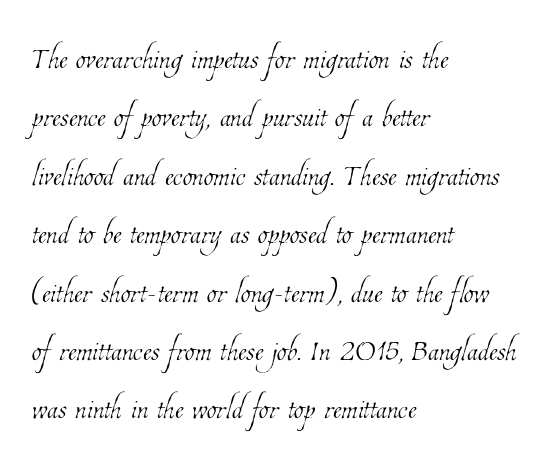
Line starts are locked; line ends wander. These lines keep a tight, regular rhythm from letter to letter. Looks like regular typesetting: each glyph gets only the width it needs. No word sits above an underline.
